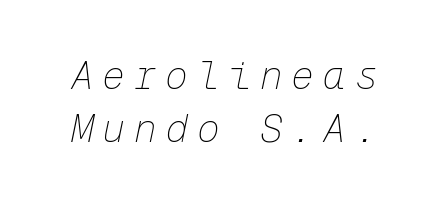
{"italic": "yes", "lean": "right", "slant_degrees": 12, "bold": "no", "weight": "thin", "width": "normal", "stroke_contrast": "low", "x_height": "medium", "monospaced": "yes", "underline": "no", "line_spacing": "normal", "line_spacing_ratio": 1.4, "letter_spacing": "wide", "letter_spacing_em": 0.23, "glyph_px": 38}
